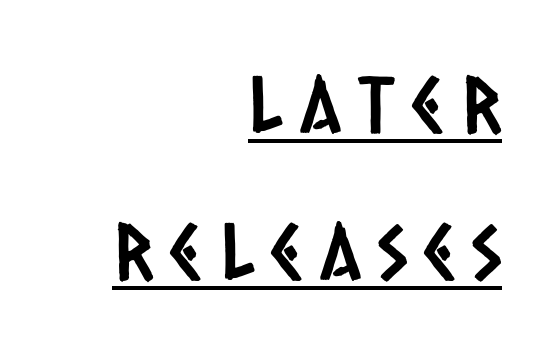
The image shows 78 px condensed sans-serif type; set right-aligned, line spacing 1.88x, unusually wide letter spacing (+0.24 em), underlined; low stroke contrast and a large x-height.
